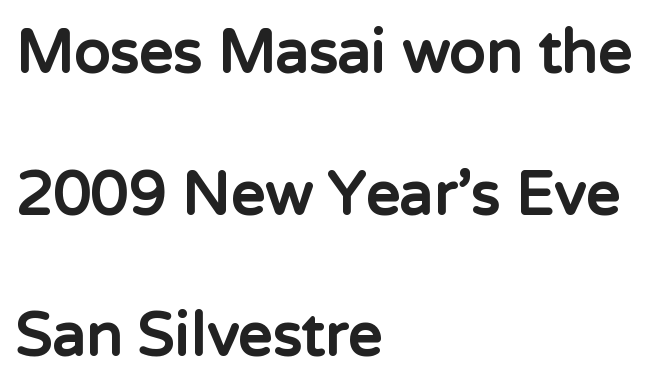
{"serif": "no", "italic": "no", "bold": "yes", "weight": "bold", "width": "normal", "stroke_contrast": "low", "x_height": "medium", "monospaced": "no", "underline": "no", "align": "left", "line_spacing": "loose", "line_spacing_ratio": 2.36, "letter_spacing": "normal", "letter_spacing_em": 0.0, "glyph_px": 60}
